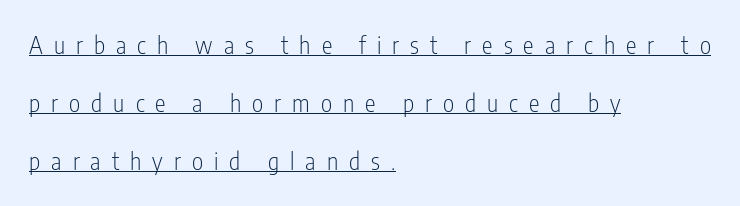
{"italic": "no", "bold": "no", "underline": "yes", "align": "left", "line_spacing": "loose", "line_spacing_ratio": 2.42, "letter_spacing": "wide", "letter_spacing_em": 0.46, "glyph_px": 24}
